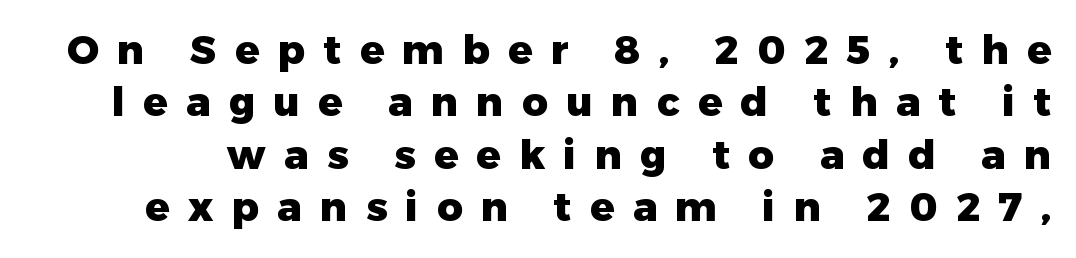
{"serif": "no", "italic": "no", "bold": "yes", "weight": "heavy", "width": "normal", "stroke_contrast": "low", "x_height": "medium", "monospaced": "no", "underline": "no", "line_spacing": "normal", "line_spacing_ratio": 1.31, "letter_spacing": "wide", "letter_spacing_em": 0.46, "glyph_px": 40}
